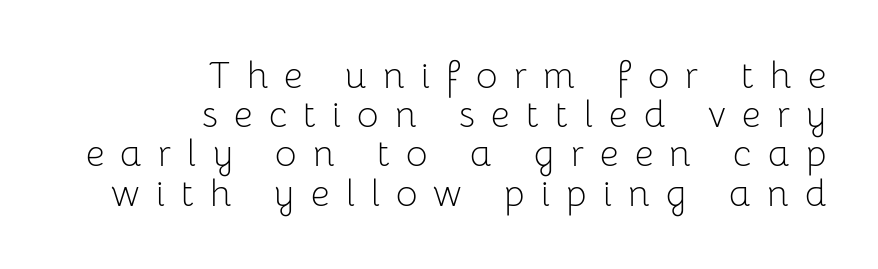
Vertical stems look standard width or narrower in stroke. This sample trades vertical openness for compactness between lines. The typesetter chose a ragged-left arrangement here. The glyphs in this specimen are sans serif.
